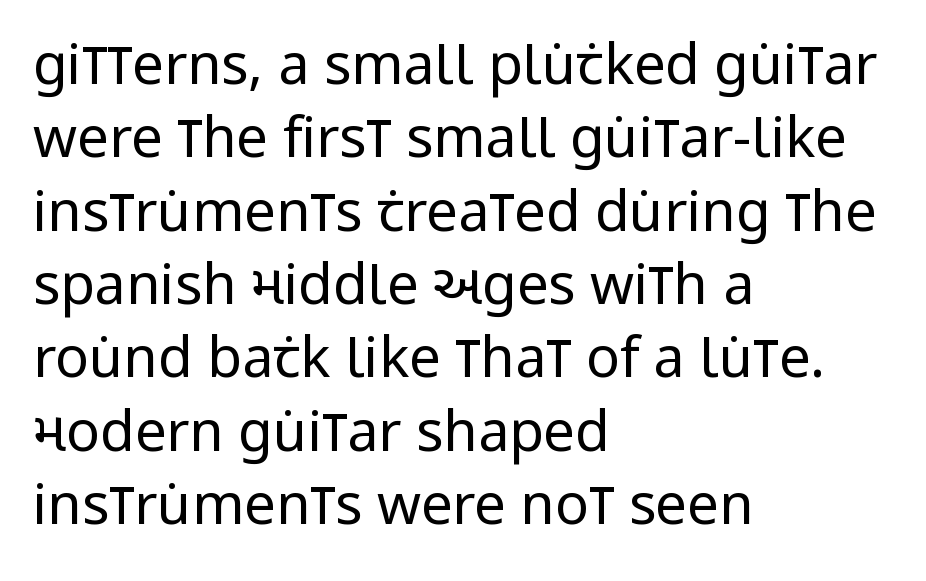
Which margin do the lines hug? The left one — the right edge is uneven. Stroke mass is kept to a normal reading level or below. Varying glyph widths throughout — classic text-font behaviour. Underline: absent. Style check: upright. To sum up the face: it is a sans, with no serifs.
